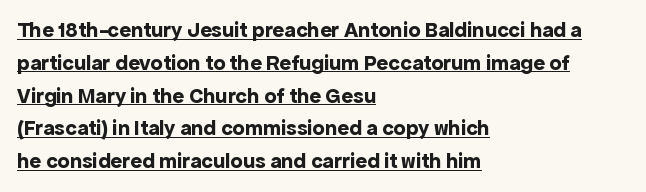
{"italic": "no", "bold": "yes", "underline": "yes", "align": "left", "line_spacing": "normal", "line_spacing_ratio": 1.49, "letter_spacing": "normal", "letter_spacing_em": 0.0, "glyph_px": 22}
